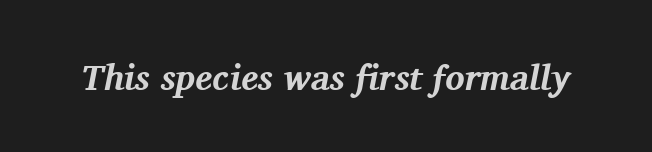
Do the characters align in a grid? No, the font is proportional. Italic: yes, the glyphs are oblique. These lines are composed in type with serifs. Honestly, there is no underline to notice here at all.
